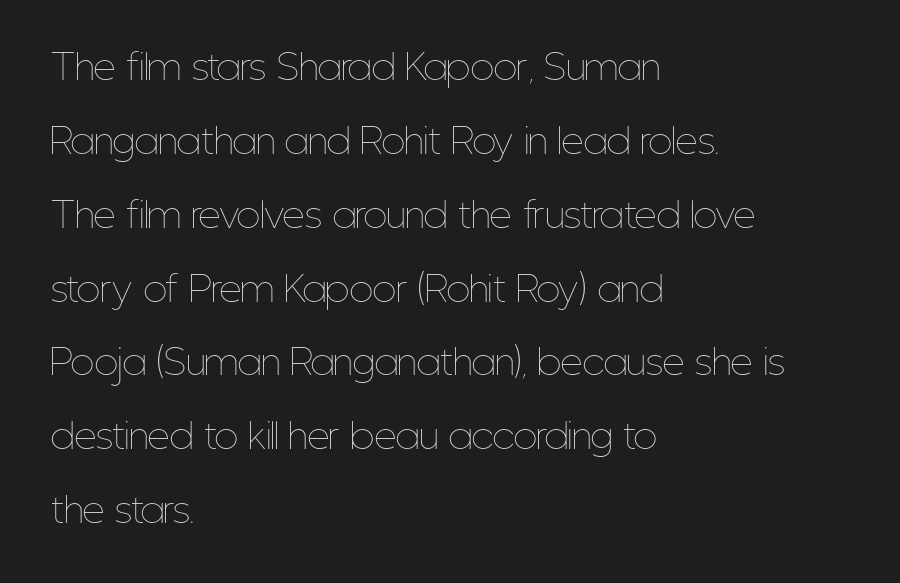
{"italic": "no", "bold": "no", "weight": "thin", "width": "condensed", "stroke_contrast": "low", "x_height": "medium", "monospaced": "no", "underline": "no", "align": "left", "line_spacing": "loose", "line_spacing_ratio": 2.11, "letter_spacing": "normal", "letter_spacing_em": 0.0, "glyph_px": 35}
